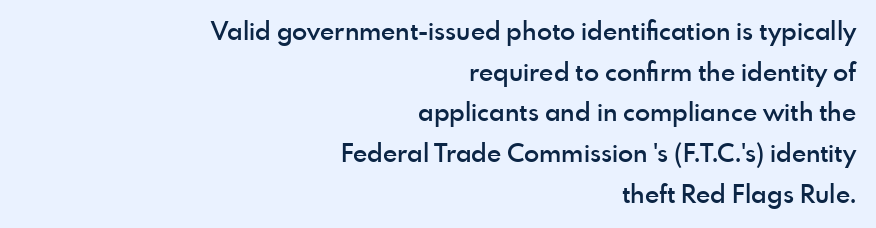
Its strokes are somewhat broadened, the hallmark of semibold type. Descenders hang freely into open space. Reading down the block, your eye finds every line finishing at a fixed right position. Is the letter spacing exaggerated? No — it looks like the ordinary default.
